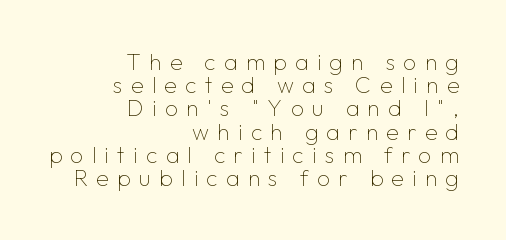
Q: Is the text bold? A: No.
Q: Is the text italic (slanted)? A: No, it is upright.
Q: Is the text underlined? A: No.
Q: How is the paragraph aligned? A: Right-aligned.
Q: Is the spacing between letters normal or unusually wide? A: Unusually wide.
Q: Is the spacing between lines tight, normal or loose? A: Tight.
